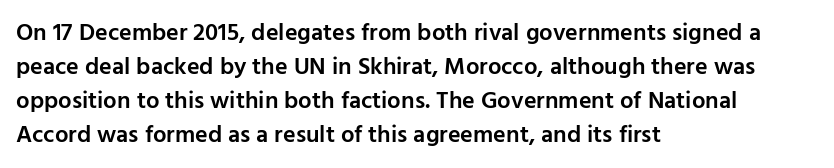
The image shows 24 px text type, upright; set left-aligned, normal line spacing (1.41x), normal letter spacing, not underlined.
